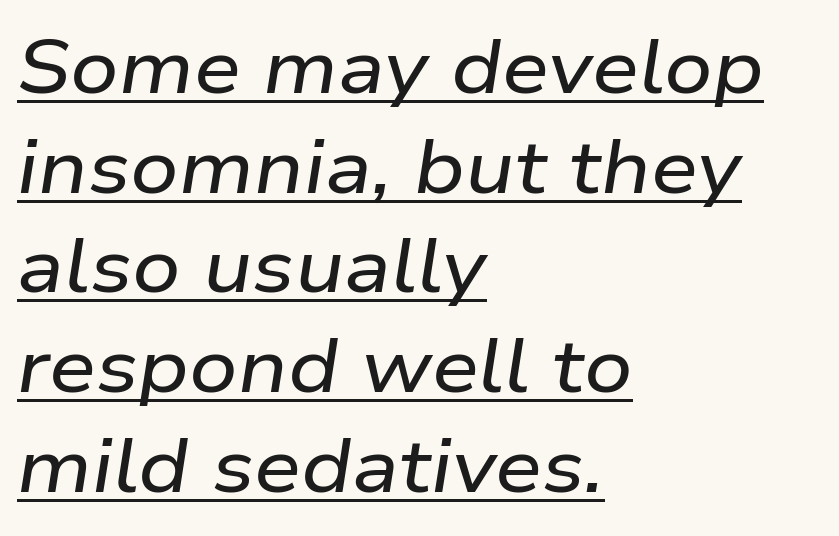
The image shows 75 px wide type, italic (leaning right); set left-aligned, normal line spacing (1.33x), normal letter spacing, underlined; low stroke contrast and a medium x-height.
